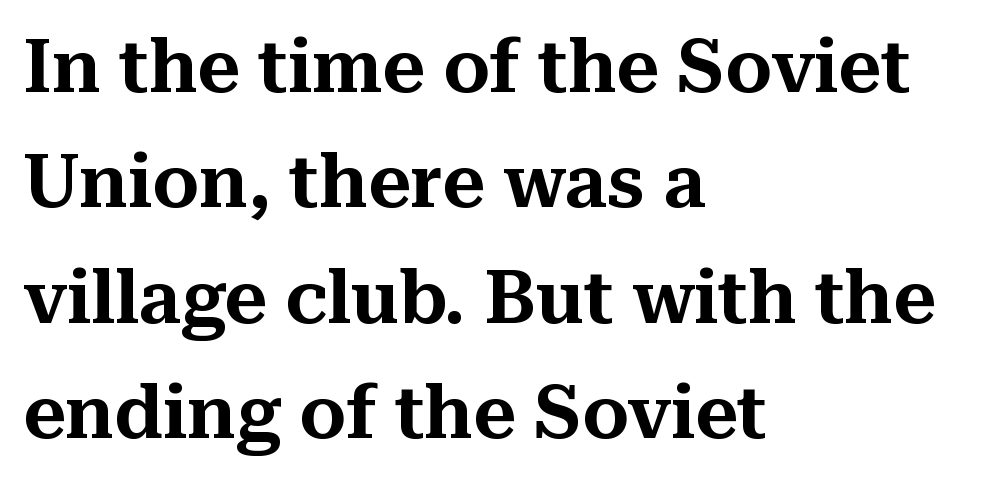
{"serif": "yes", "italic": "no", "width": "normal", "stroke_contrast": "medium", "x_height": "medium", "monospaced": "no", "underline": "no", "align": "left", "line_spacing": "normal", "line_spacing_ratio": 1.56, "letter_spacing": "normal", "letter_spacing_em": 0.0, "glyph_px": 74}
